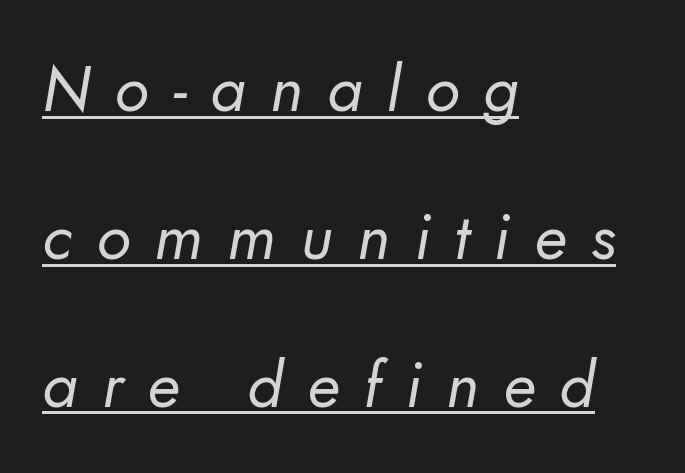
The image shows 64 px regular-weight sans-serif type; set left-aligned, loose line spacing (2.31x), unusually wide letter spacing (+0.38 em), underlined; low stroke contrast and a small x-height.
